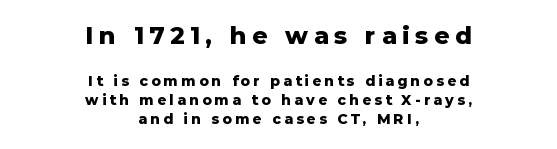
Q: Is the text bold? A: Yes.
Q: Is the text italic (slanted)? A: No, it is upright.
Q: Is the text underlined? A: No.
Q: How is the paragraph aligned? A: Centered.
Q: Is the spacing between letters normal or unusually wide? A: Unusually wide.
Q: Is the spacing between lines tight, normal or loose? A: Normal.
Q: Which block of text is set in a larger size, the first (top) or the second (bottom)? A: The first (top) one.
